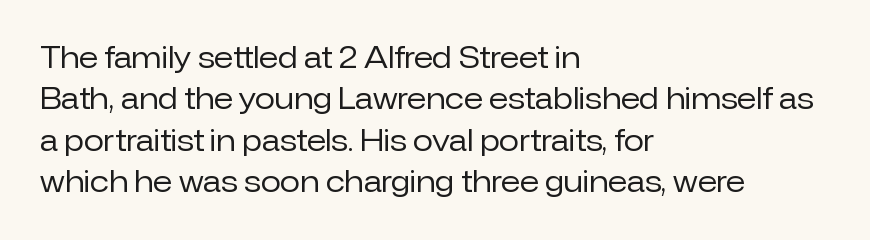
The image shows 29 px regular-weight sans-serif type, upright; set left-aligned, normal line spacing (1.43x), normal letter spacing, not underlined; low stroke contrast and a medium x-height.
